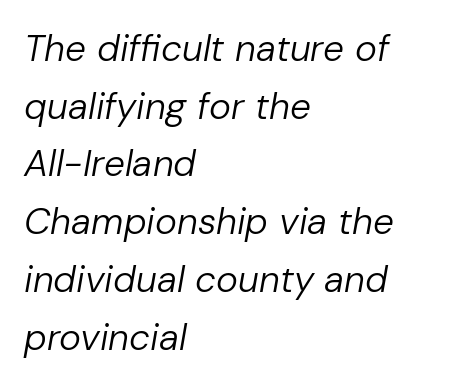
The image shows 37 px regular-weight type, italic (leaning right); set left-aligned, normal line spacing (1.56x), normal letter spacing, not underlined; low stroke contrast and a medium x-height.
